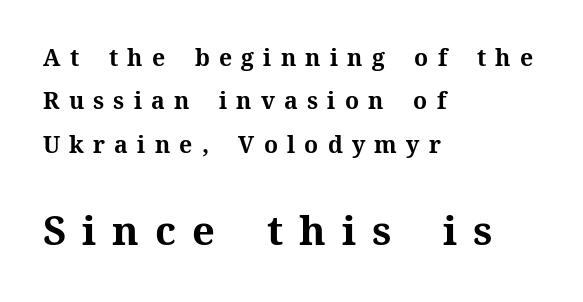
The image shows 40 px bold serif type, upright; set left-aligned, line spacing 1.89x, unusually wide letter spacing (+0.4 em), not underlined; the second (bottom) block is 1.74x larger; medium stroke contrast and a medium x-height.
